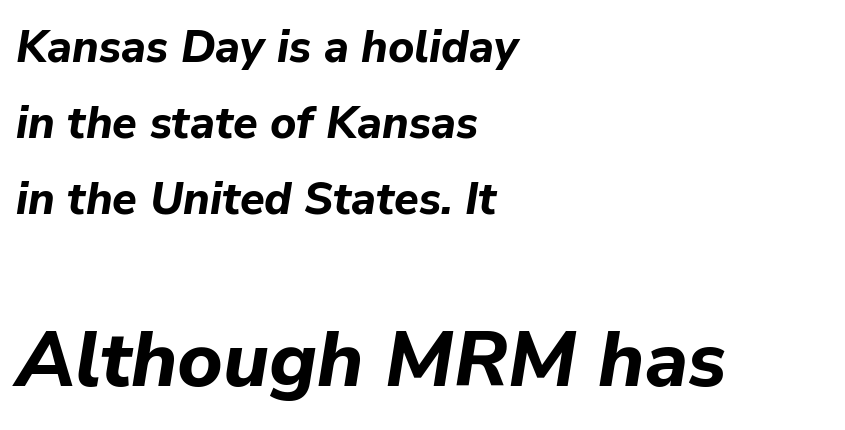
Q: Is the text bold? A: Yes.
Q: Is the text italic (slanted)? A: Yes, it leans right by about 9 degrees.
Q: Is the text underlined? A: No.
Q: How is the paragraph aligned? A: Left-aligned.
Q: Is the spacing between letters normal or unusually wide? A: Normal.
Q: Is the spacing between lines tight, normal or loose? A: Normal.
Q: Which block of text is set in a larger size, the first (top) or the second (bottom)? A: The second (bottom) one.
Q: Width (condensed, normal, or wide)? A: Normal.
Q: Stroke contrast? A: Low.
Q: x-height? A: Medium.
Q: Monospaced? A: No.
